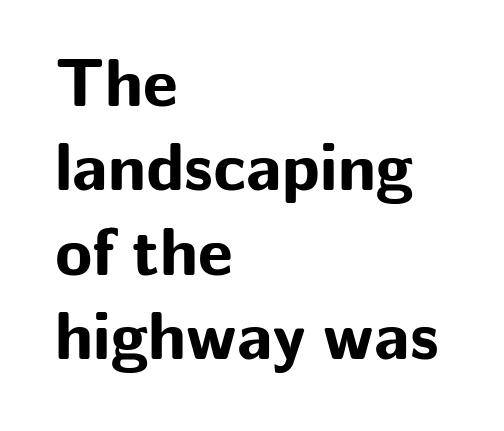
The image shows 68 px bold sans-serif type, upright; set left-aligned, line spacing 1.24x, normal letter spacing, not underlined; low stroke contrast and a medium x-height.
